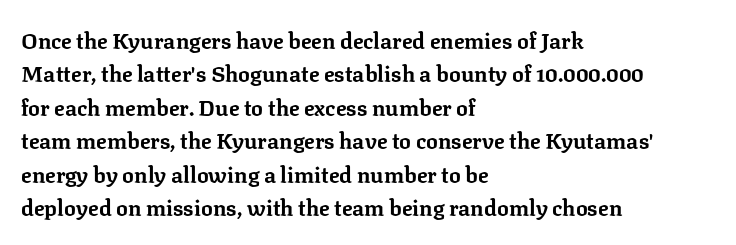
{"italic": "no", "bold": "yes", "underline": "no", "align": "left", "line_spacing": "normal", "line_spacing_ratio": 1.52, "letter_spacing": "normal", "letter_spacing_em": 0.0, "glyph_px": 22}
